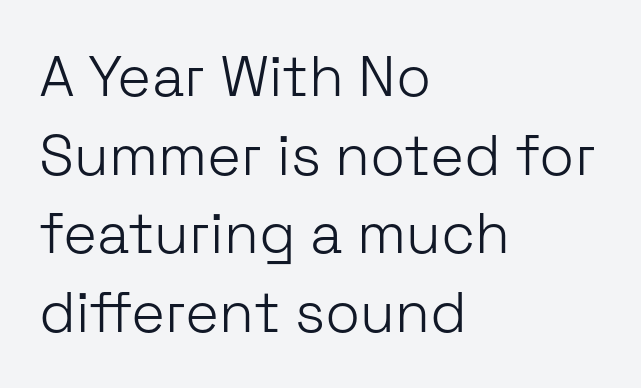
The image shows 57 px light sans-serif type, upright; set left-aligned, normal line spacing (1.38x), normal letter spacing, not underlined; low stroke contrast and a medium x-height.
